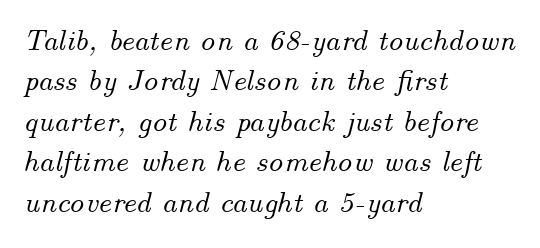
The image shows 30 px text type, italic (leaning right); set left-aligned, normal line spacing (1.35x), normal letter spacing, not underlined; medium stroke contrast and a small x-height.
